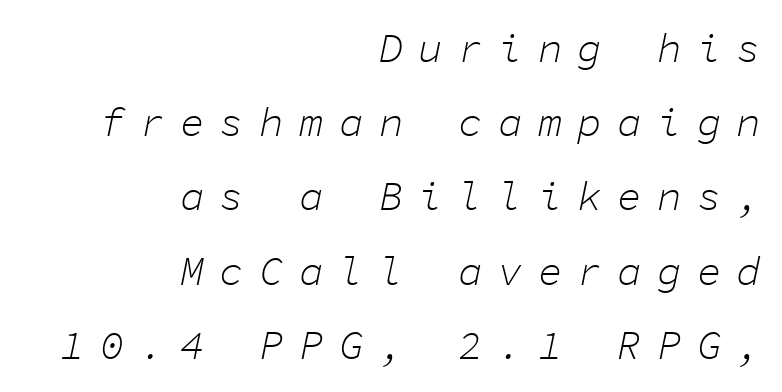
The image shows 41 px light type, italic (leaning right), monospaced; set right-aligned, line spacing 1.81x, unusually wide letter spacing (+0.37 em), not underlined; low stroke contrast and a medium x-height.
